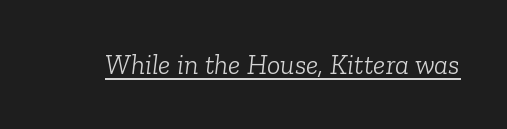
The image shows 28 px light serif type, italic (leaning right); set normal letter spacing, underlined; low stroke contrast and a medium x-height.
